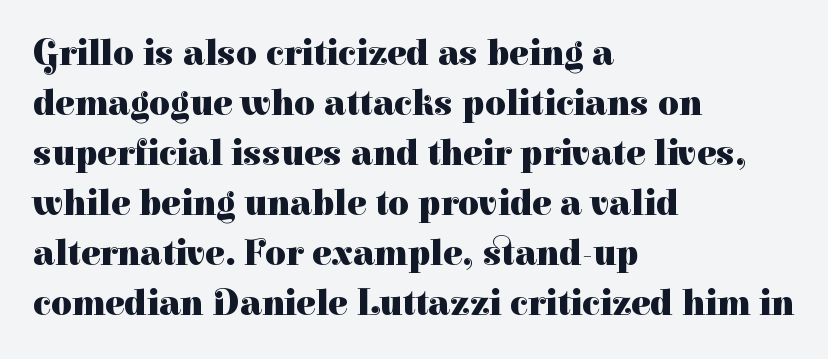
Q: Is the text bold? A: Yes.
Q: Is the text italic (slanted)? A: No, it is upright.
Q: Is the typeface a serif or a sans-serif typeface? A: Serif.
Q: Is the text underlined? A: No.
Q: How is the paragraph aligned? A: Left-aligned.
Q: Is the spacing between letters normal or unusually wide? A: Normal.
Q: Is the spacing between lines tight, normal or loose? A: Normal.
Q: Width (condensed, normal, or wide)? A: Normal.
Q: Stroke contrast? A: High.
Q: x-height? A: Medium.
Q: Monospaced? A: No.
